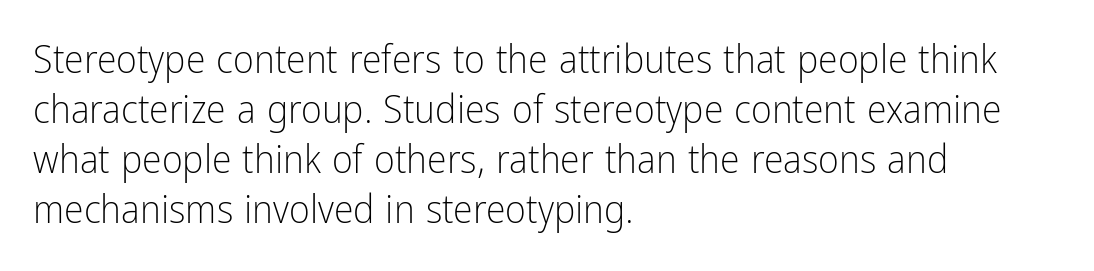
The image shows 40 px light, condensed sans-serif type, upright; set left-aligned, normal line spacing (1.25x), normal letter spacing, not underlined; low stroke contrast and a medium x-height.
